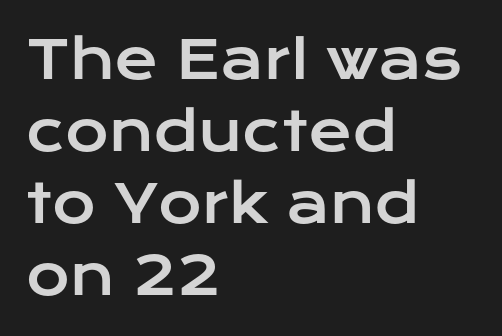
The setting favours the left margin, as ordinary paragraphs usually do. No feet cap the strokes, marking this as sans-serif type. The space beneath each line is pristine and unruled. Here the designer chose a conventional face with non-uniform glyph widths.
